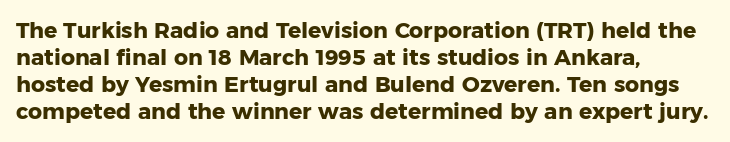
The image shows 22 px bold type, upright; set left-aligned, line spacing 1.23x, normal letter spacing, not underlined.
